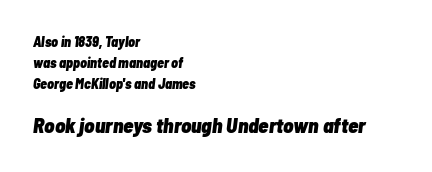
{"italic": "yes", "lean": "right", "slant_degrees": 7, "bold": "yes", "underline": "no", "align": "left", "line_spacing": "normal", "line_spacing_ratio": 1.49, "letter_spacing": "normal", "letter_spacing_em": 0.0, "larger_block": "second", "size_ratio": 1.5, "glyph_px": 21}
